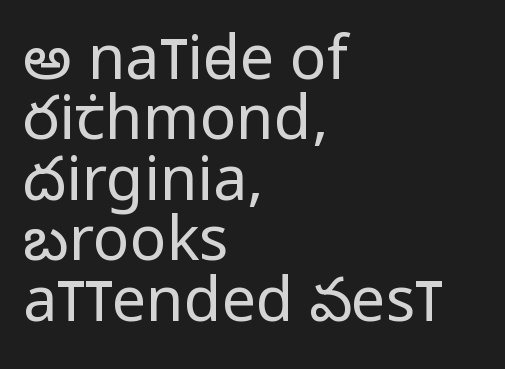
{"serif": "no", "italic": "no", "bold": "no", "weight": "regular", "width": "condensed", "stroke_contrast": "low", "x_height": "large", "monospaced": "no", "underline": "no", "align": "left", "line_spacing": "tight", "line_spacing_ratio": 0.99, "letter_spacing": "normal", "letter_spacing_em": 0.0, "glyph_px": 61}
